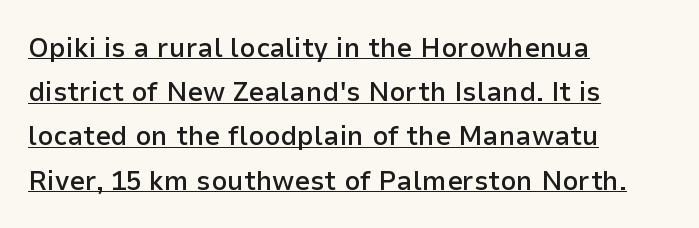
The typesetting leans somewhat heavy: a semibold. Does a line run under the words? Yes, clearly. If you drew a line through each stem, it would be perfectly vertical. Varying glyph widths throughout — classic text-font behaviour. Vertical spacing — default.
